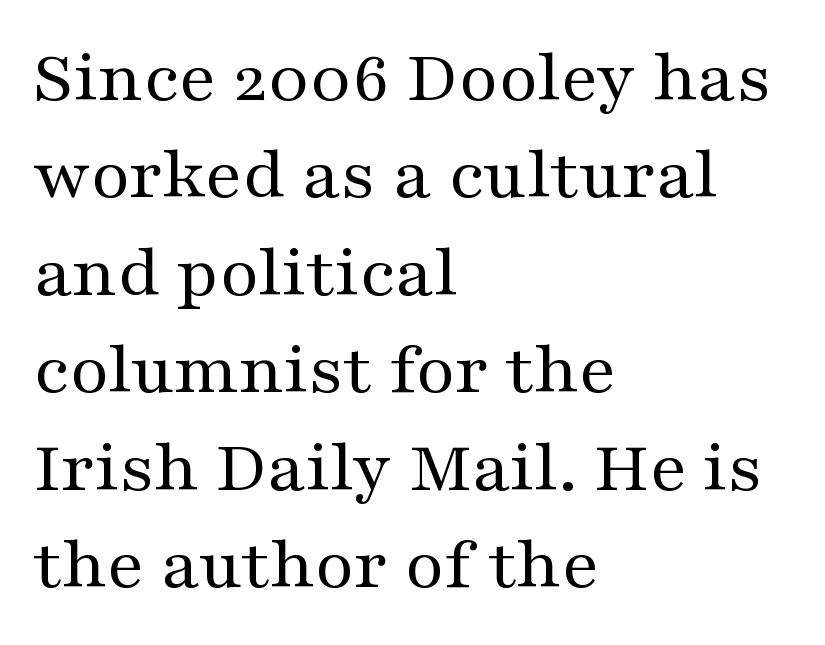
The image shows 75 px regular-weight, wide serif type, upright; set left-aligned, normal line spacing (1.3x), normal letter spacing, not underlined; medium stroke contrast and a medium x-height.
